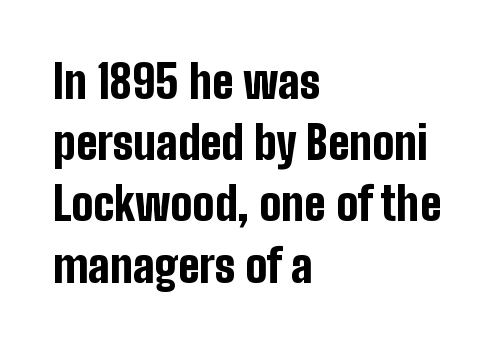
{"serif": "no", "italic": "no", "bold": "yes", "weight": "bold", "width": "condensed", "stroke_contrast": "low", "x_height": "medium", "monospaced": "no", "underline": "no", "align": "left", "line_spacing": "normal", "line_spacing_ratio": 1.33, "letter_spacing": "normal", "letter_spacing_em": 0.0, "glyph_px": 46}
